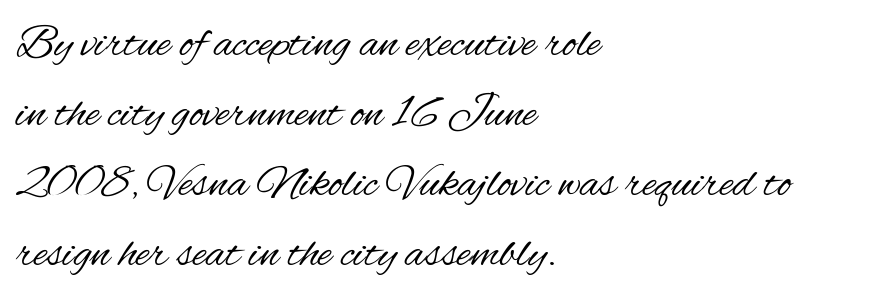
Stroke thickness stays within the range of a standard reading face or lighter. This sample uses plain, unmodified letter spacing. Does the leading feel generous? No, just average. Decoration check: the copy has no underline. Here the designer chose a conventional face with non-uniform glyph widths.
